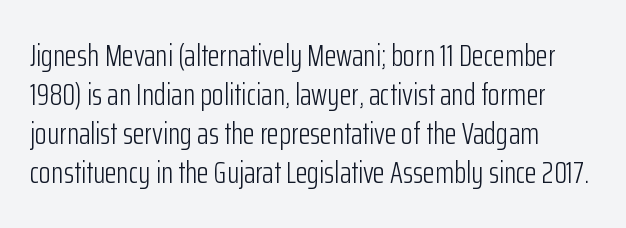
Honestly, the row spacing looks completely unremarkable. Characters follow at the spacing the type designer built in. Letterform terminals end flat and unadorned throughout the passage. The letters stand straight up with perfectly vertical stems.
